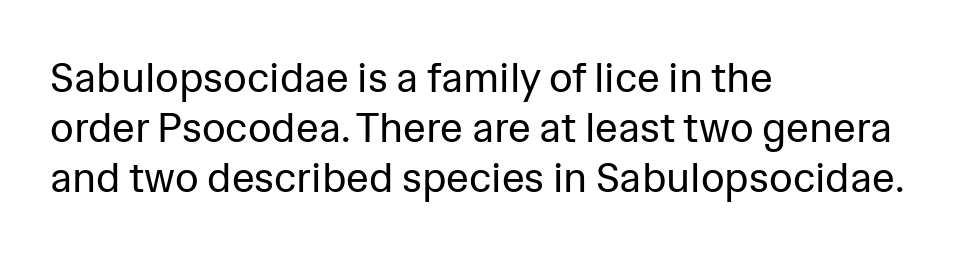
Stroke terminals: plain, sans-serif. Unlike italic type, these characters show no tilt at all. Weight class: somewhere from thin through regular. Character widths vary here, with narrow letters taking less room than wide ones.
